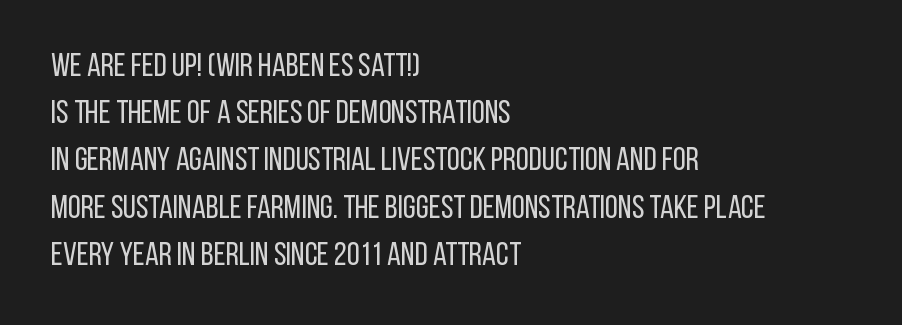
Q: Is the text bold? A: No.
Q: Is the text italic (slanted)? A: No, it is upright.
Q: Is the typeface a serif or a sans-serif typeface? A: Sans-serif.
Q: Is the text underlined? A: No.
Q: How is the paragraph aligned? A: Left-aligned.
Q: Is the spacing between letters normal or unusually wide? A: Normal.
Q: Is the spacing between lines tight, normal or loose? A: Normal.
Q: Width (condensed, normal, or wide)? A: Condensed.
Q: Stroke contrast? A: Low.
Q: x-height? A: Large.
Q: Monospaced? A: No.
